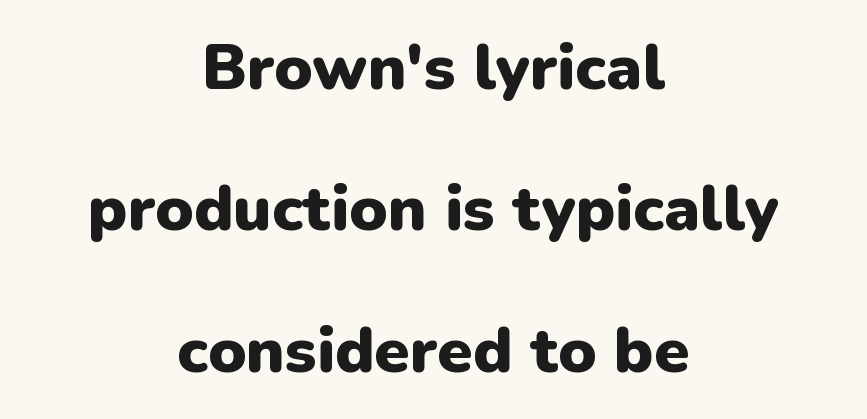
The image shows 64 px heavy sans-serif type, upright; set centered, loose line spacing (2.21x), normal letter spacing, not underlined; low stroke contrast and a medium x-height.
